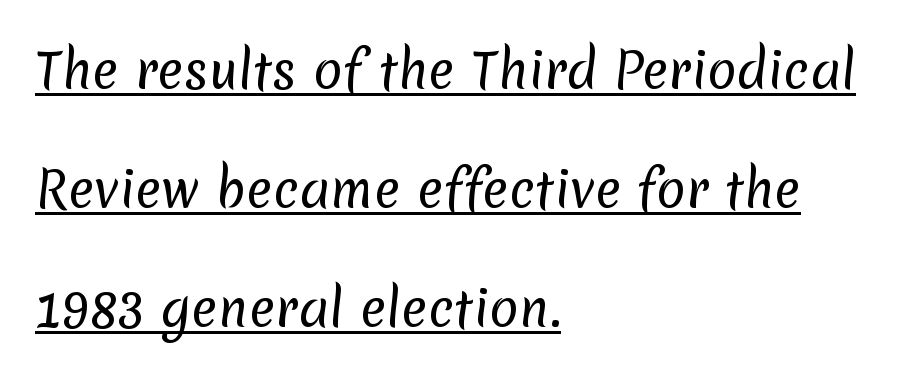
The image shows 49 px regular-weight sans-serif type; set left-aligned, loose line spacing (2.43x), normal letter spacing, underlined; low stroke contrast and a medium x-height.
